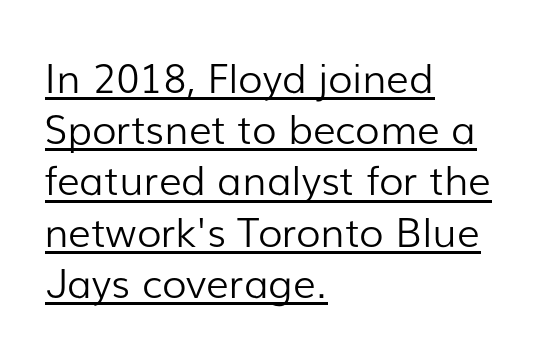
Character widths vary here, with narrow letters taking less room than wide ones. Inter-character spacing is left at the font's built-in metrics. Compared with a typical body face, this is equally light or lighter still. Designer's note — italics off, roman on. Teacher's note: observe the even left margin — that is flush-left alignment.
